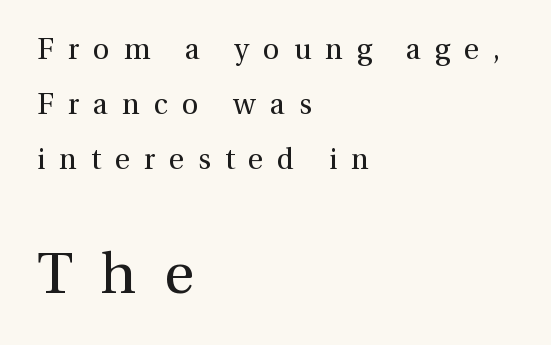
{"serif": "yes", "italic": "no", "bold": "no", "weight": "regular", "width": "normal", "x_height": "medium", "monospaced": "no", "underline": "no", "align": "left", "line_spacing": "loose", "line_spacing_ratio": 1.9, "letter_spacing": "wide", "letter_spacing_em": 0.48, "larger_block": "second", "size_ratio": 2.0, "glyph_px": 58}
